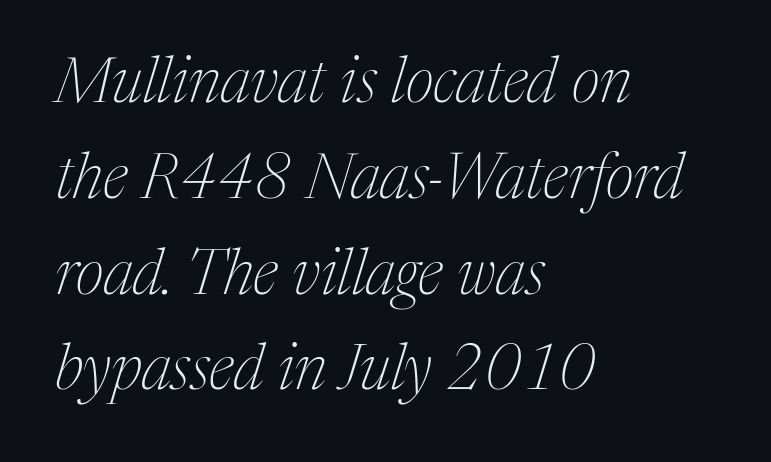
The image shows 63 px thin serif type, italic (leaning right); set left-aligned, normal line spacing (1.52x), normal letter spacing, not underlined; medium stroke contrast and a medium x-height.
